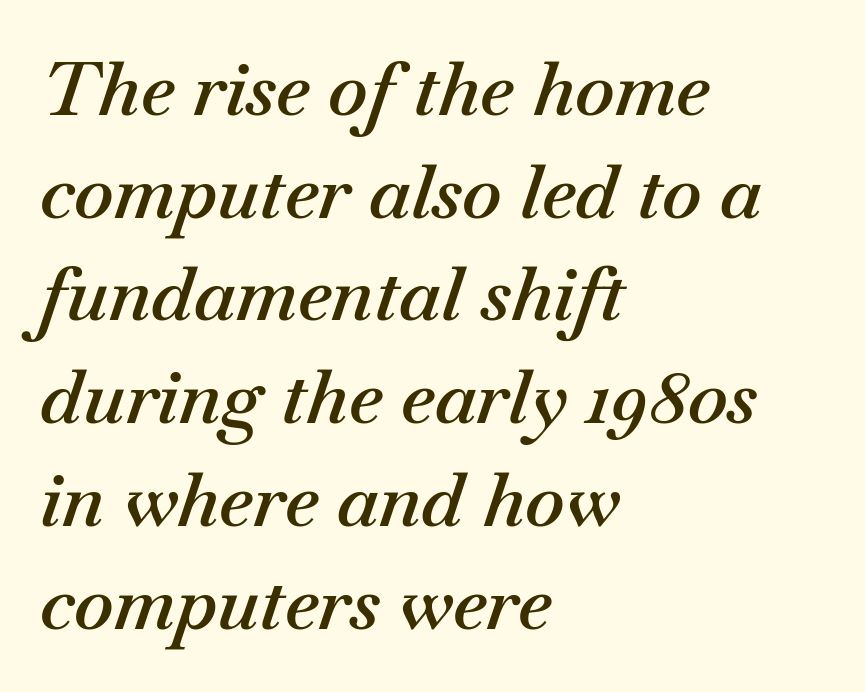
{"italic": "yes", "lean": "right", "slant_degrees": 18, "bold": "semi", "weight": "semibold", "width": "normal", "stroke_contrast": "medium", "x_height": "small", "monospaced": "no", "underline": "no", "align": "left", "line_spacing": "normal", "line_spacing_ratio": 1.37, "letter_spacing": "normal", "letter_spacing_em": 0.0, "glyph_px": 75}
